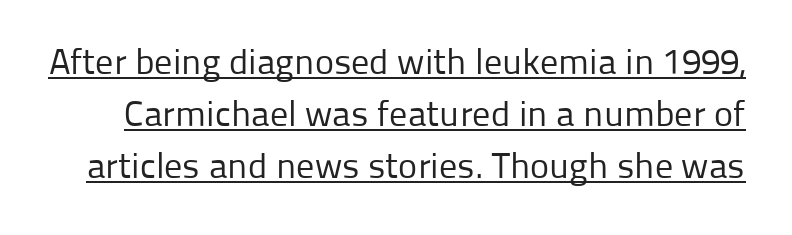
{"serif": "no", "italic": "no", "bold": "no", "weight": "regular", "width": "normal", "stroke_contrast": "low", "x_height": "medium", "monospaced": "no", "underline": "yes", "line_spacing": "normal", "line_spacing_ratio": 1.45, "letter_spacing": "normal", "letter_spacing_em": 0.0, "glyph_px": 36}
